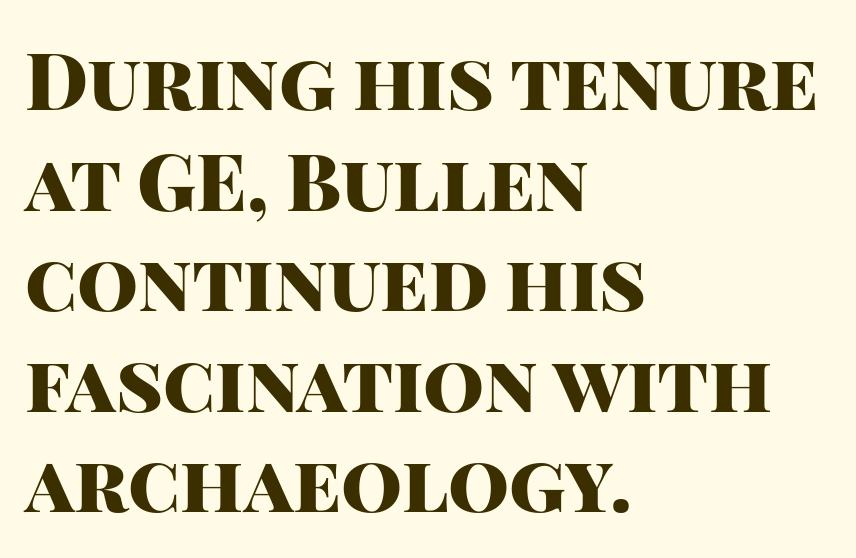
The image shows 78 px heavy sans-serif type, upright; set left-aligned, normal line spacing (1.29x), normal letter spacing, not underlined; high stroke contrast and a large x-height.
